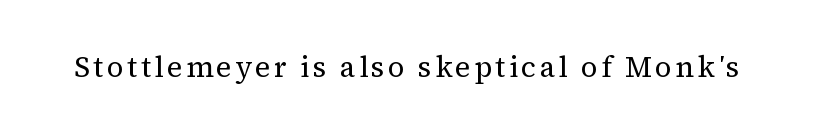
Varying glyph widths throughout — classic text-font behaviour. Type without underlining. Stroke thickness stays within the range of a standard reading face or lighter. This is serif lettering, the kind often seen in printed books.
